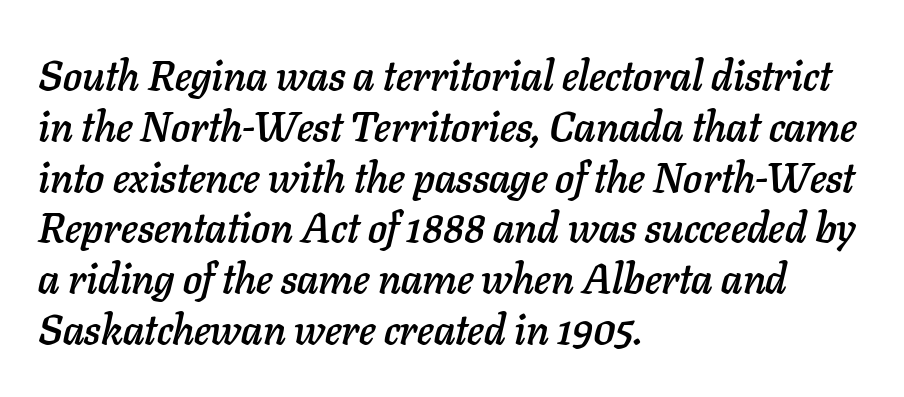
Q: Is the text italic (slanted)? A: Yes, it leans right by about 11 degrees.
Q: Is the text underlined? A: No.
Q: How is the paragraph aligned? A: Left-aligned.
Q: Is the spacing between letters normal or unusually wide? A: Normal.
Q: Width (condensed, normal, or wide)? A: Normal.
Q: Stroke contrast? A: Low.
Q: x-height? A: Medium.
Q: Monospaced? A: No.
